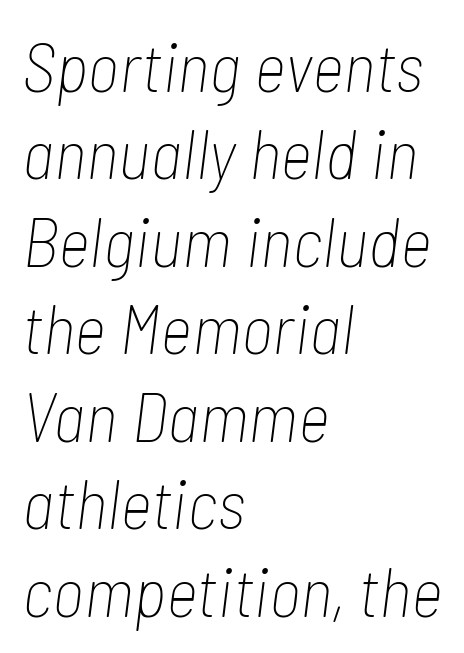
Stems and bowls with no extra thickness — not bold. Notice how the stems are inclined rather than vertical — that's the hallmark of italics. The passage shown is not underscored anywhere. One glance says typical: line gaps are just what's usual. This rendering leaves character spacing at its baseline value.
